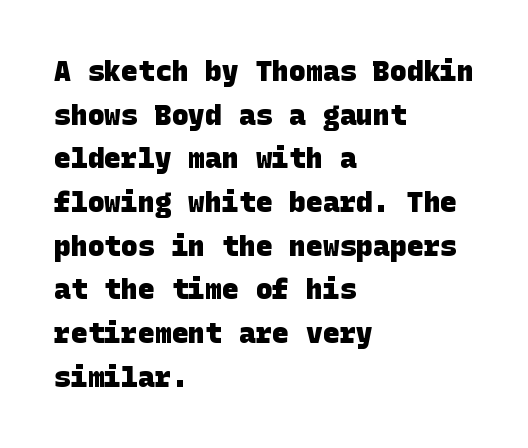
The image shows 28 px heavy sans-serif type; set left-aligned, normal line spacing (1.56x), normal letter spacing, not underlined; low stroke contrast and a large x-height.
